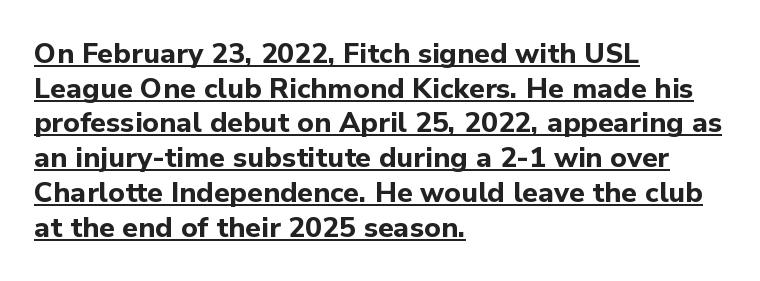
Is this a fixed-width face? No — the glyphs have proportional, varying widths. Honestly, the underline is the first thing you notice here. A student would call this left alignment; a typographer would say flush left, rag right. Students, this is bold: see how much ink each stroke carries.
